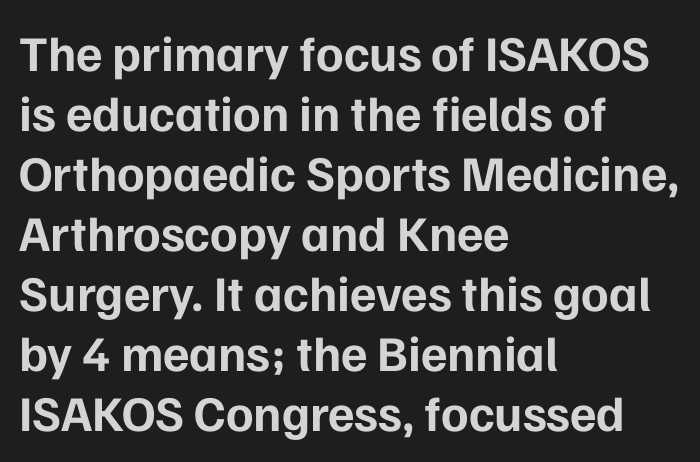
Quick note: underline off. Check where the strokes stop: nothing finishes them off — pure sans. Spacing verdict: proportional, widths tailored to each character. What stands out about the letter spacing? Nothing — it is the standard amount. Strokes here are thick enough to call this a true bold.
